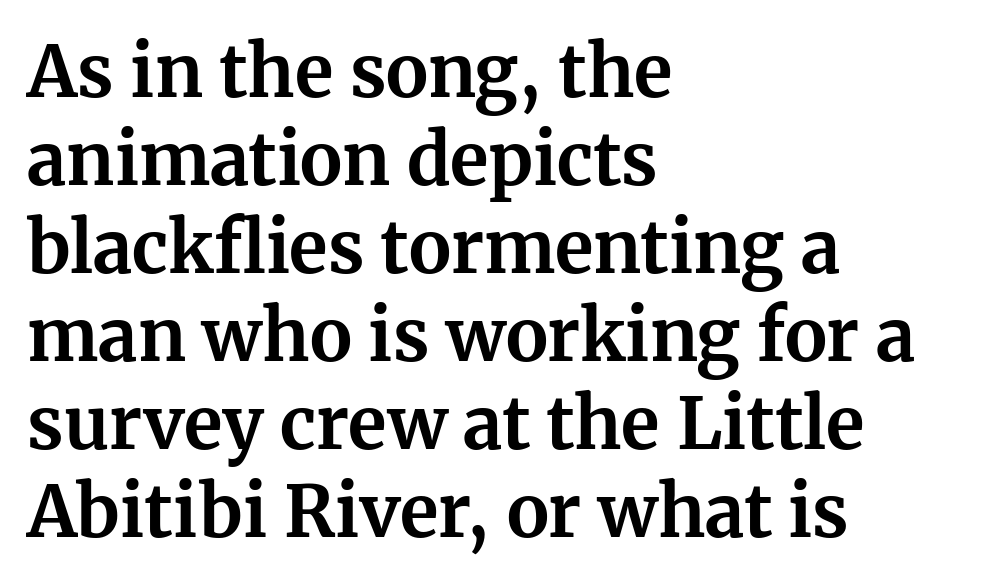
Bold? Absolutely — the strokes are thick and heavy. Typographically, this falls in the serif category. The letterforms sit shoulder to shoulder at normal distance. Short and long lines alike share a common starting point at left.
